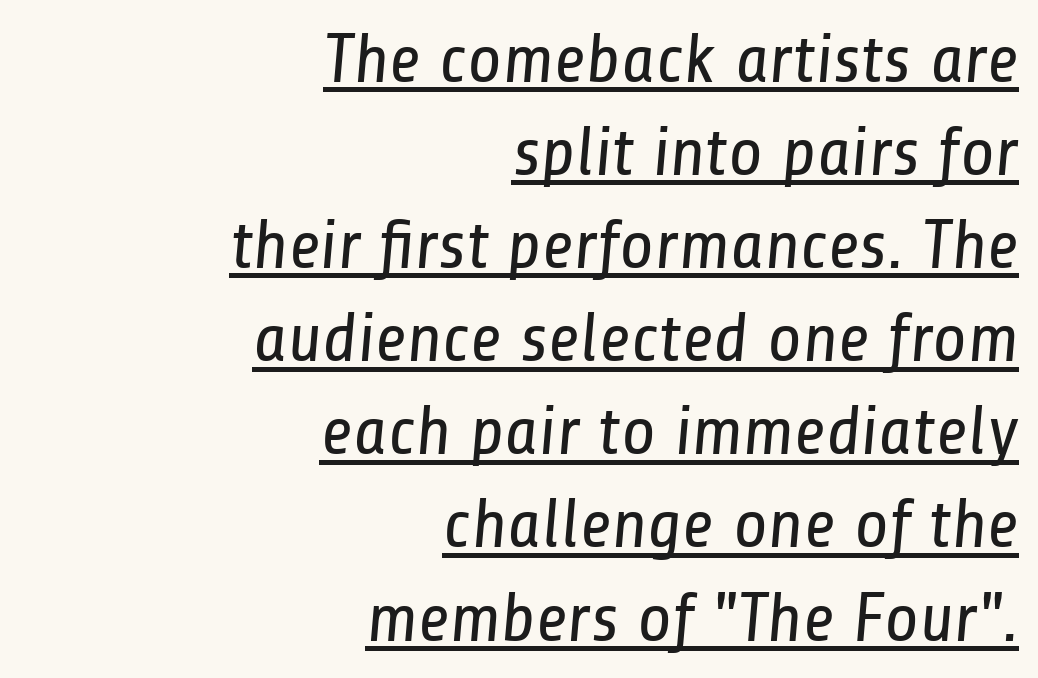
Q: Is the text bold? A: No.
Q: Is the typeface a serif or a sans-serif typeface? A: Sans-serif.
Q: Is the text underlined? A: Yes.
Q: How is the paragraph aligned? A: Right-aligned.
Q: Is the spacing between letters normal or unusually wide? A: Normal.
Q: Is the spacing between lines tight, normal or loose? A: Normal.
Q: Width (condensed, normal, or wide)? A: Condensed.
Q: Stroke contrast? A: Low.
Q: x-height? A: Medium.
Q: Monospaced? A: No.
